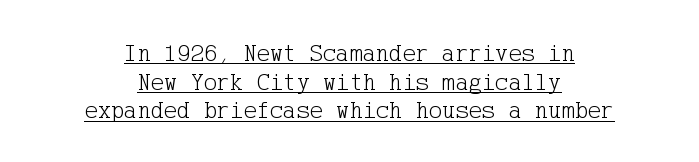
The image shows 25 px text type, upright; set centered, tight line spacing (1.15x), normal letter spacing, underlined.
